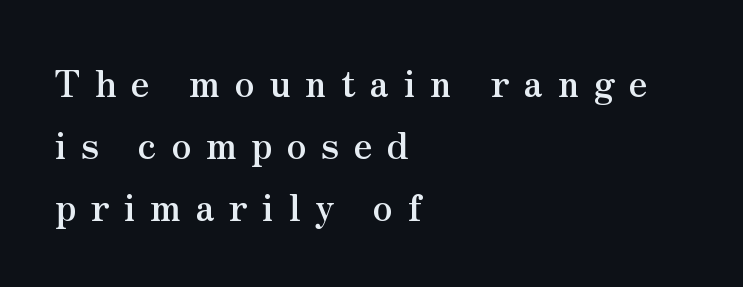
The image shows 36 px semibold serif type, upright; set left-aligned, line spacing 1.72x, unusually wide letter spacing (+0.4 em), not underlined; medium stroke contrast and a small x-height.
